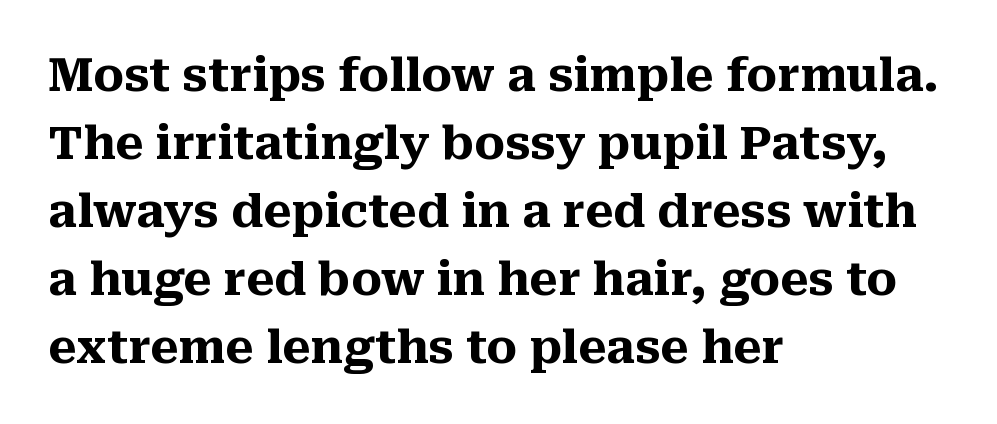
Q: Is the text bold? A: Yes.
Q: Is the text italic (slanted)? A: No, it is upright.
Q: Is the typeface a serif or a sans-serif typeface? A: Serif.
Q: Is the text underlined? A: No.
Q: How is the paragraph aligned? A: Left-aligned.
Q: Is the spacing between letters normal or unusually wide? A: Normal.
Q: Is the spacing between lines tight, normal or loose? A: Normal.
Q: Width (condensed, normal, or wide)? A: Normal.
Q: Stroke contrast? A: Medium.
Q: x-height? A: Medium.
Q: Monospaced? A: No.
